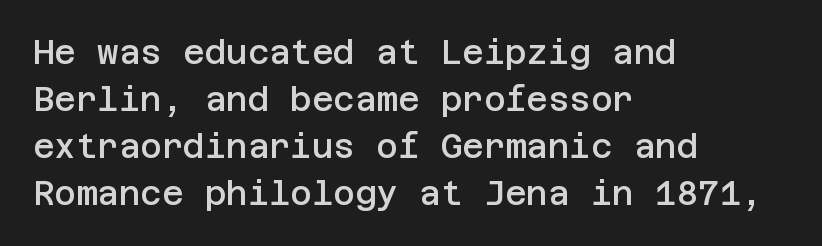
Q: Is the text bold? A: Semi-bold.
Q: Is the text italic (slanted)? A: No, it is upright.
Q: Is the typeface a serif or a sans-serif typeface? A: Sans-serif.
Q: Is the text underlined? A: No.
Q: How is the paragraph aligned? A: Left-aligned.
Q: Is the spacing between letters normal or unusually wide? A: Normal.
Q: Is the spacing between lines tight, normal or loose? A: Normal.
Q: Width (condensed, normal, or wide)? A: Normal.
Q: Stroke contrast? A: Low.
Q: x-height? A: Large.
